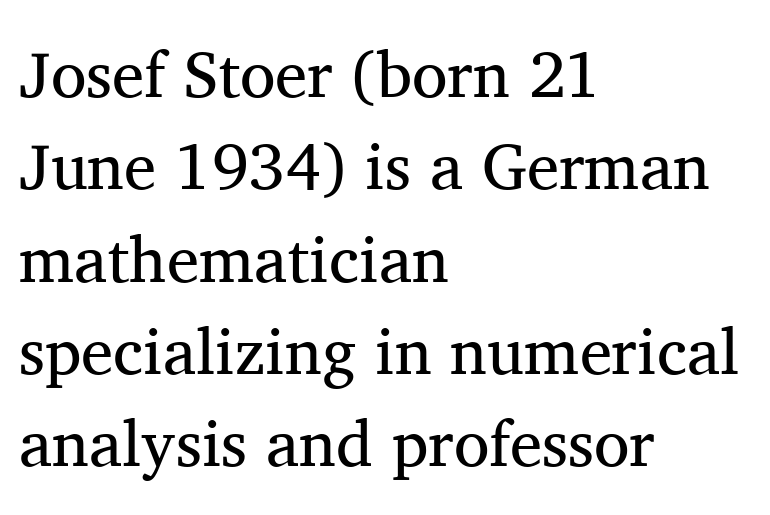
The image shows 65 px regular-weight serif type, upright; set left-aligned, normal line spacing (1.42x), normal letter spacing, not underlined; medium stroke contrast and a medium x-height.
